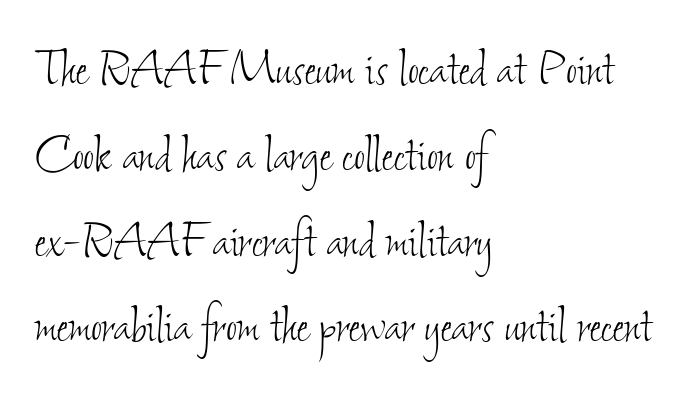
{"bold": "no", "weight": "thin", "width": "condensed", "stroke_contrast": "low", "x_height": "small", "monospaced": "no", "underline": "no", "align": "left", "line_spacing": "normal", "line_spacing_ratio": 1.43, "letter_spacing": "normal", "letter_spacing_em": 0.0, "glyph_px": 60}
